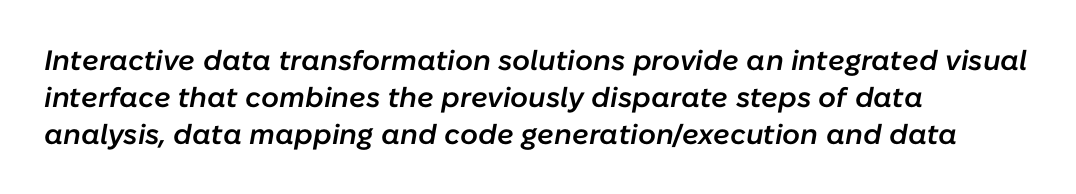
The image shows 28 px semibold type, italic (leaning right); set left-aligned, normal line spacing (1.32x), normal letter spacing, not underlined; low stroke contrast and a medium x-height.
